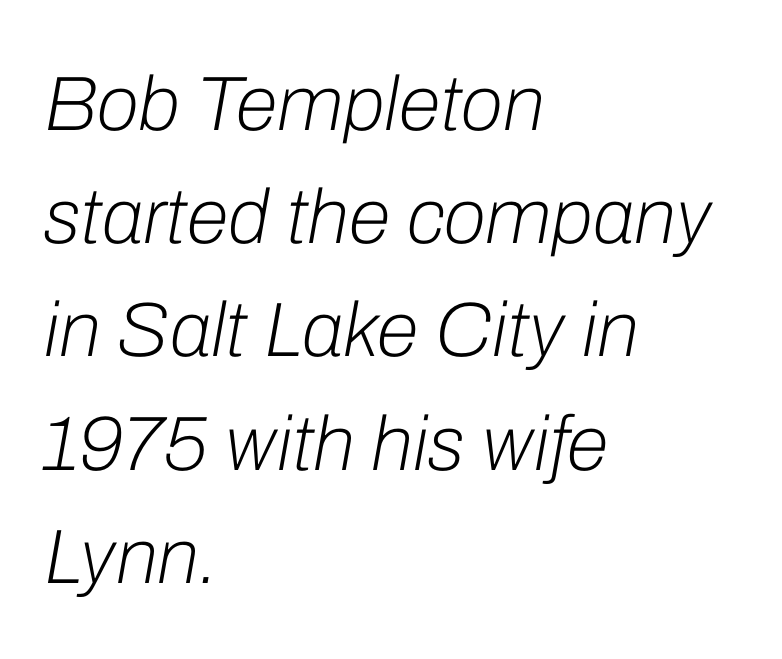
The image shows 77 px light type, italic (leaning right); set left-aligned, normal line spacing (1.47x), normal letter spacing, not underlined; low stroke contrast and a medium x-height.
